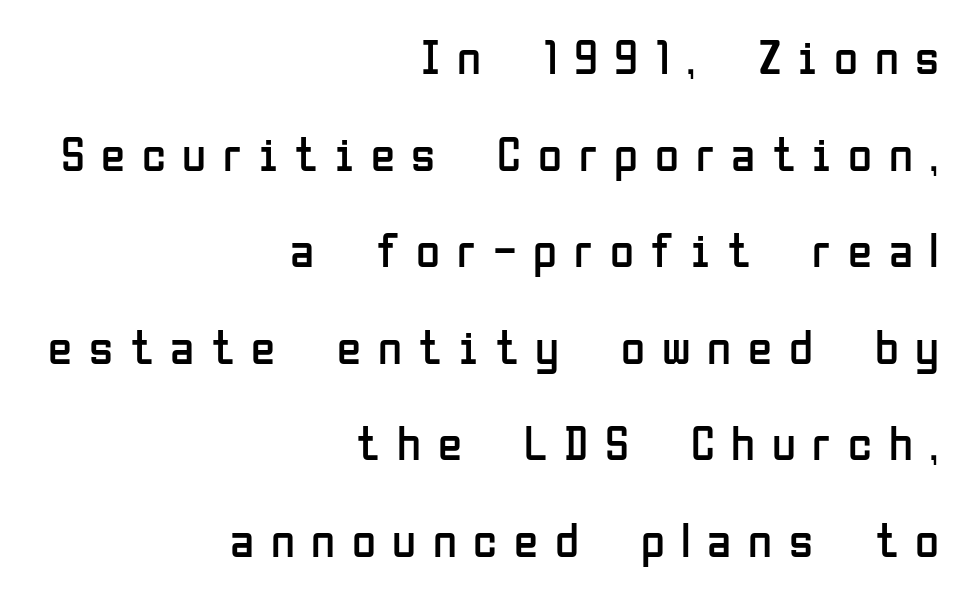
Q: Is the text bold? A: No.
Q: Is the text italic (slanted)? A: No, it is upright.
Q: Is the typeface a serif or a sans-serif typeface? A: Sans-serif.
Q: Is the text underlined? A: No.
Q: How is the paragraph aligned? A: Right-aligned.
Q: Is the spacing between letters normal or unusually wide? A: Unusually wide.
Q: Is the spacing between lines tight, normal or loose? A: Loose.
Q: Width (condensed, normal, or wide)? A: Condensed.
Q: Stroke contrast? A: Low.
Q: x-height? A: Medium.
Q: Monospaced? A: No.
